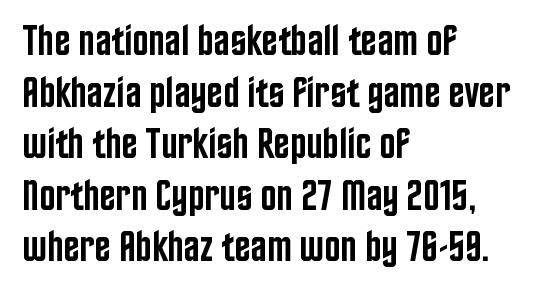
{"serif": "no", "italic": "no", "bold": "semi", "weight": "semibold", "width": "condensed", "stroke_contrast": "low", "x_height": "large", "monospaced": "no", "underline": "no", "align": "left", "line_spacing_ratio": 1.2, "letter_spacing": "normal", "letter_spacing_em": 0.0, "glyph_px": 43}
